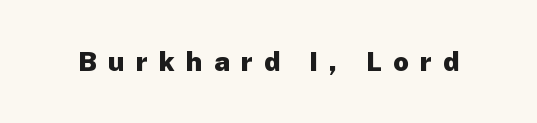
The glyphs are unaccompanied by any horizontal stroke below them. What weight is shown? A full bold with thick strokes. What stands out about the letter spacing? Its width — letters are far apart. This is the regular roman posture of the typeface.
